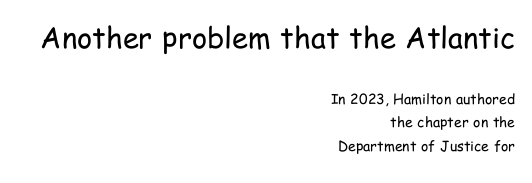
Does extra space separate the letters? No, they use regular spacing. A quiet, ordinary-to-light weight characterises the typeface. Of the two passages, the one on top uses the larger point size. Each letter keeps its own natural width here, so spacing adapts to shape. Lines of text with bare space underneath. A normal amount of white space separates one row of letters from the next.
